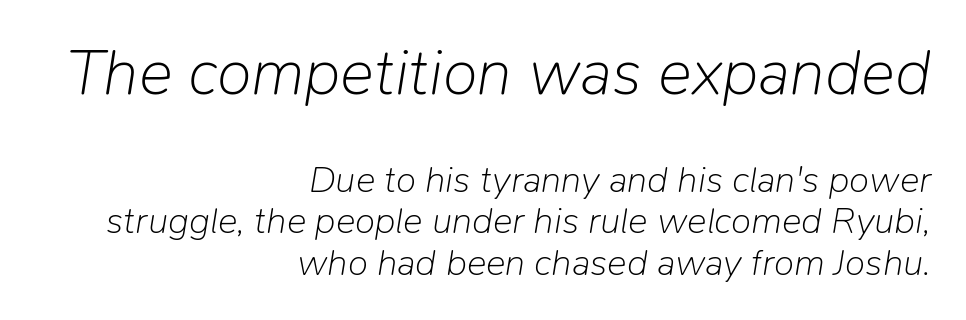
Q: Is the text bold? A: No.
Q: Is the text italic (slanted)? A: Yes, it leans right by about 9 degrees.
Q: Is the text underlined? A: No.
Q: How is the paragraph aligned? A: Right-aligned.
Q: Is the spacing between letters normal or unusually wide? A: Normal.
Q: Is the spacing between lines tight, normal or loose? A: Tight.
Q: Which block of text is set in a larger size, the first (top) or the second (bottom)? A: The first (top) one.
Q: Width (condensed, normal, or wide)? A: Normal.
Q: Stroke contrast? A: Low.
Q: x-height? A: Medium.
Q: Monospaced? A: No.
